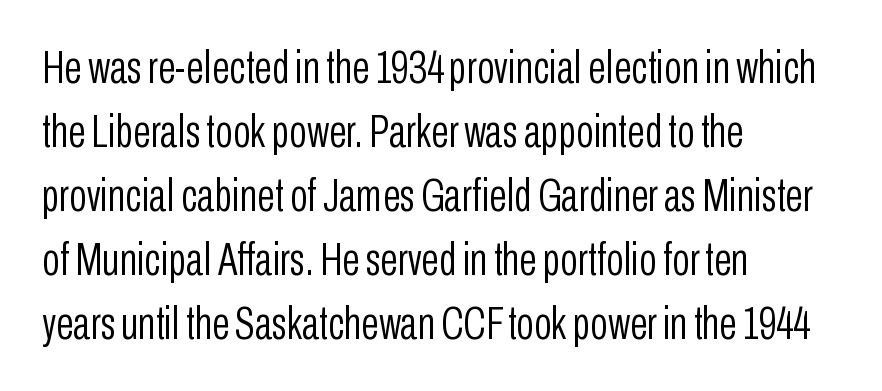
Q: Is the text bold? A: No.
Q: Is the text italic (slanted)? A: No, it is upright.
Q: Is the typeface a serif or a sans-serif typeface? A: Sans-serif.
Q: Is the text underlined? A: No.
Q: How is the paragraph aligned? A: Left-aligned.
Q: Is the spacing between letters normal or unusually wide? A: Normal.
Q: Is the spacing between lines tight, normal or loose? A: Normal.
Q: Width (condensed, normal, or wide)? A: Condensed.
Q: Stroke contrast? A: Low.
Q: x-height? A: Medium.
Q: Monospaced? A: No.
